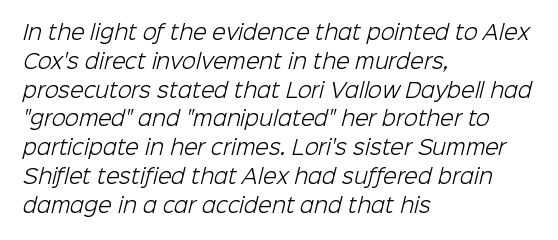
Q: Is the text bold? A: No.
Q: Is the text underlined? A: No.
Q: How is the paragraph aligned? A: Left-aligned.
Q: Is the spacing between letters normal or unusually wide? A: Normal.
Q: Is the spacing between lines tight, normal or loose? A: Normal.
